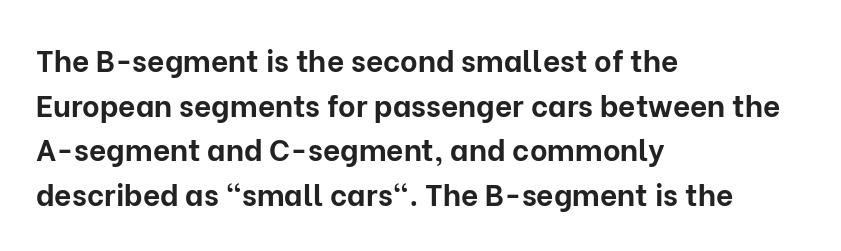
The passage shown is not underscored anywhere. In terms of weight, the rendering is a true, heavy bold. This rendering leaves character spacing at its baseline value. Character widths vary here, with narrow letters taking less room than wide ones.
